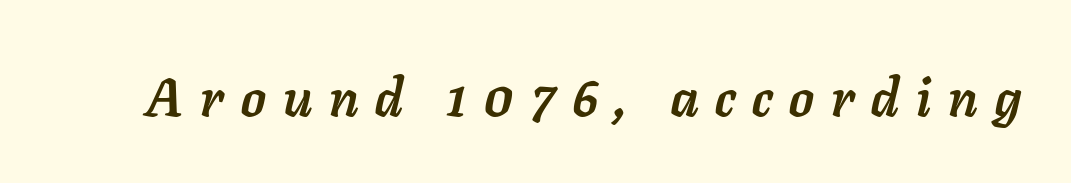
Q: Is the text bold? A: Yes.
Q: Is the text italic (slanted)? A: Yes, it leans right by about 11 degrees.
Q: Is the text underlined? A: No.
Q: Is the spacing between letters normal or unusually wide? A: Unusually wide.
Q: Width (condensed, normal, or wide)? A: Normal.
Q: Stroke contrast? A: Low.
Q: x-height? A: Medium.
Q: Monospaced? A: No.
